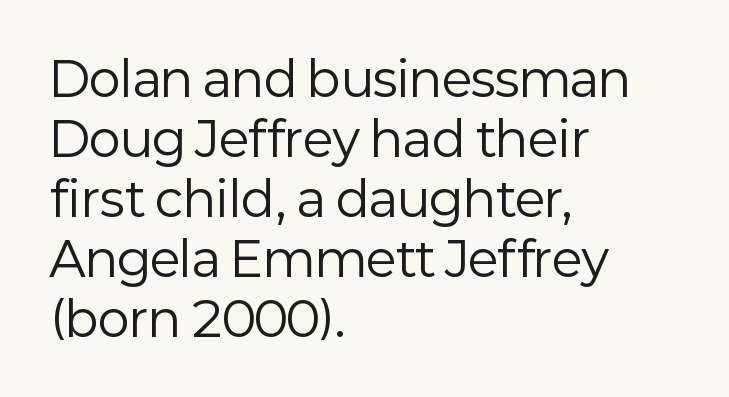
Q: Is the text bold? A: No.
Q: Is the text italic (slanted)? A: No, it is upright.
Q: Is the typeface a serif or a sans-serif typeface? A: Sans-serif.
Q: Is the text underlined? A: No.
Q: How is the paragraph aligned? A: Left-aligned.
Q: Is the spacing between letters normal or unusually wide? A: Normal.
Q: Is the spacing between lines tight, normal or loose? A: Normal.
Q: Width (condensed, normal, or wide)? A: Normal.
Q: Stroke contrast? A: Low.
Q: x-height? A: Medium.
Q: Monospaced? A: No.
